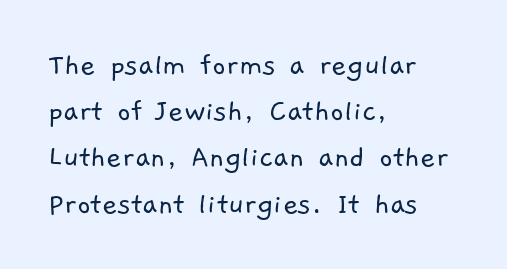
{"serif": "no", "bold": "no", "weight": "light", "width": "normal", "stroke_contrast": "low", "x_height": "medium", "monospaced": "no", "underline": "no", "align": "left", "line_spacing": "normal", "line_spacing_ratio": 1.4, "letter_spacing": "normal", "letter_spacing_em": 0.0, "glyph_px": 33}
